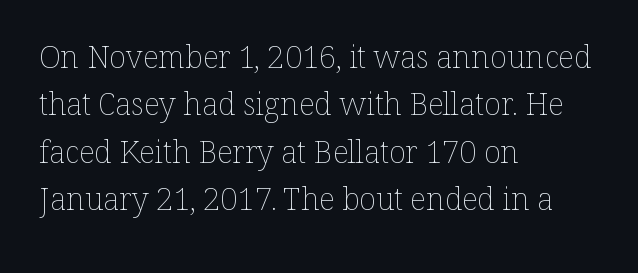
Q: Is the text bold? A: No.
Q: Is the text italic (slanted)? A: No, it is upright.
Q: Is the text underlined? A: No.
Q: How is the paragraph aligned? A: Left-aligned.
Q: Is the spacing between letters normal or unusually wide? A: Normal.
Q: Is the spacing between lines tight, normal or loose? A: Normal.
Q: Width (condensed, normal, or wide)? A: Normal.
Q: Stroke contrast? A: Low.
Q: x-height? A: Medium.
Q: Monospaced? A: No.
